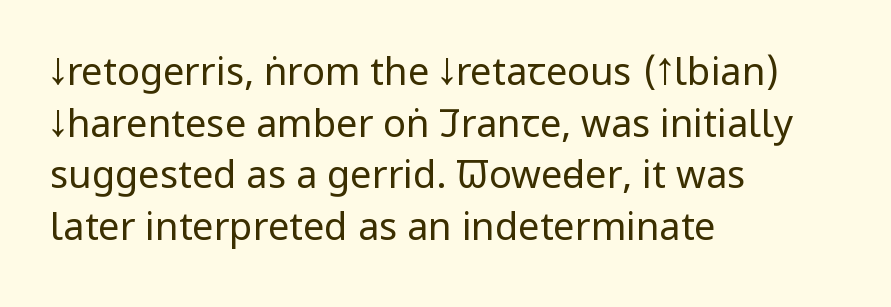
Q: Is the text bold? A: No.
Q: Is the text italic (slanted)? A: No, it is upright.
Q: Is the typeface a serif or a sans-serif typeface? A: Sans-serif.
Q: Is the text underlined? A: No.
Q: How is the paragraph aligned? A: Left-aligned.
Q: Is the spacing between letters normal or unusually wide? A: Normal.
Q: Is the spacing between lines tight, normal or loose? A: Normal.
Q: Width (condensed, normal, or wide)? A: Condensed.
Q: Stroke contrast? A: Low.
Q: x-height? A: Large.
Q: Monospaced? A: No.
